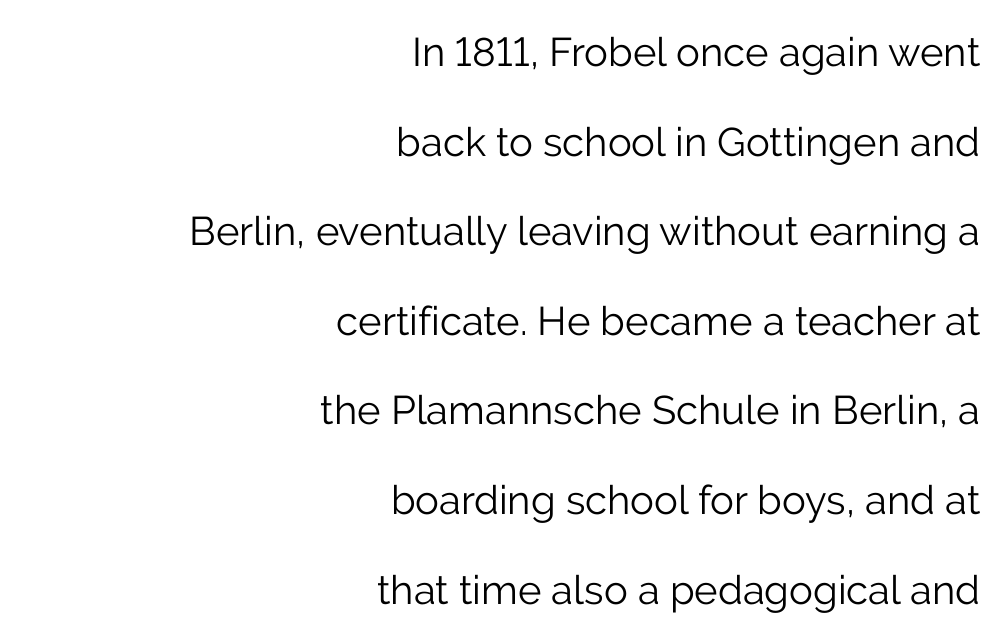
This sample is right-justified, so line beginnings fall wherever the words allow. The font family rendered here belongs to the sans-serif group. Is there much room between lines? Yes — plenty of vertical air separates them. Note the varied advance widths — an 'i' is clearly narrower than an 'm'.
